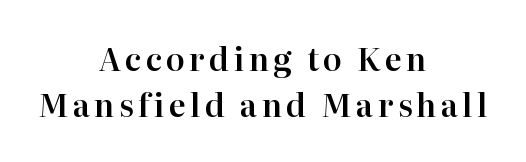
The image shows 31 px serif type, upright; set centered, normal line spacing (1.49x), not underlined; high stroke contrast and a medium x-height.
